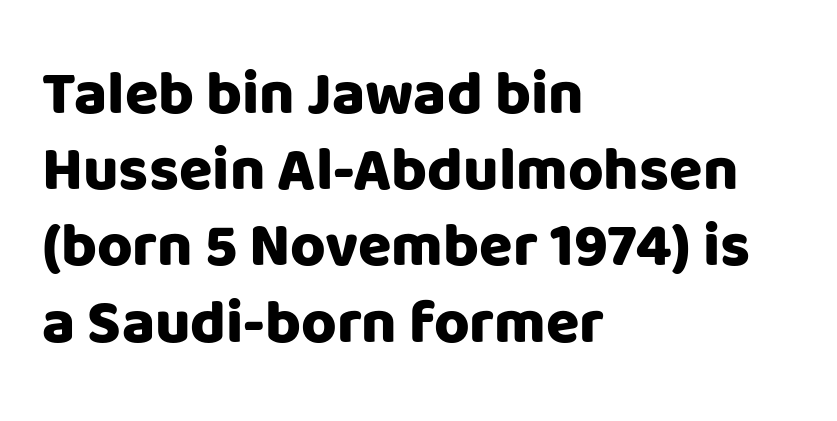
{"serif": "no", "italic": "no", "bold": "yes", "weight": "heavy", "width": "normal", "stroke_contrast": "low", "x_height": "large", "monospaced": "no", "underline": "no", "align": "left", "line_spacing": "normal", "line_spacing_ratio": 1.25, "letter_spacing": "normal", "letter_spacing_em": 0.0, "glyph_px": 61}
